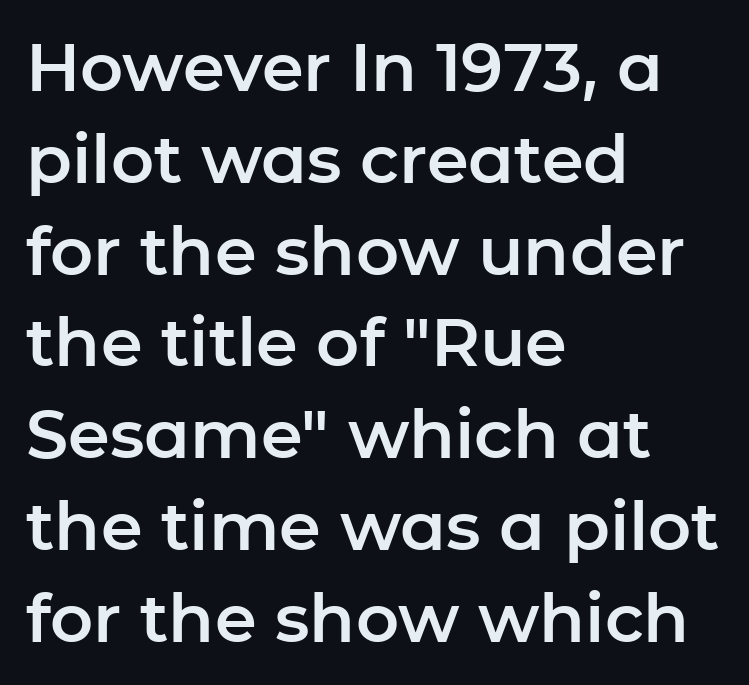
{"serif": "no", "italic": "no", "width": "normal", "stroke_contrast": "low", "x_height": "medium", "monospaced": "no", "underline": "no", "align": "left", "line_spacing": "normal", "line_spacing_ratio": 1.37, "letter_spacing": "normal", "letter_spacing_em": 0.0, "glyph_px": 67}
